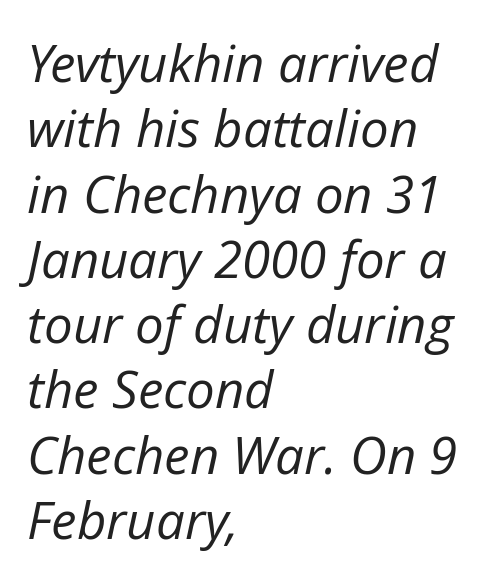
Q: Is the text bold? A: No.
Q: Is the text italic (slanted)? A: Yes, it leans right by about 12 degrees.
Q: Is the text underlined? A: No.
Q: How is the paragraph aligned? A: Left-aligned.
Q: Is the spacing between letters normal or unusually wide? A: Normal.
Q: Is the spacing between lines tight, normal or loose? A: Normal.
Q: Width (condensed, normal, or wide)? A: Normal.
Q: Stroke contrast? A: Low.
Q: x-height? A: Medium.
Q: Monospaced? A: No.
